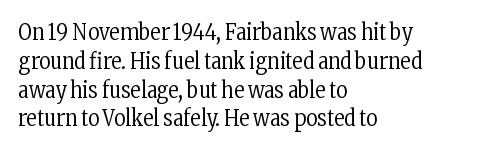
{"italic": "no", "bold": "no", "underline": "no", "align": "left", "line_spacing": "normal", "line_spacing_ratio": 1.31, "letter_spacing": "normal", "letter_spacing_em": 0.0, "glyph_px": 22}
